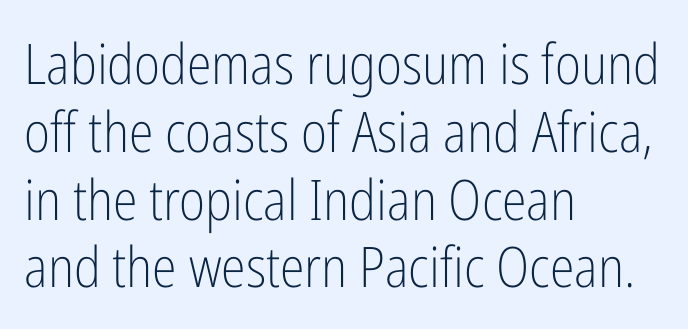
{"serif": "no", "italic": "no", "bold": "no", "weight": "light", "width": "condensed", "stroke_contrast": "low", "x_height": "medium", "monospaced": "no", "underline": "no", "align": "left", "line_spacing_ratio": 1.21, "letter_spacing": "normal", "letter_spacing_em": 0.0, "glyph_px": 56}
